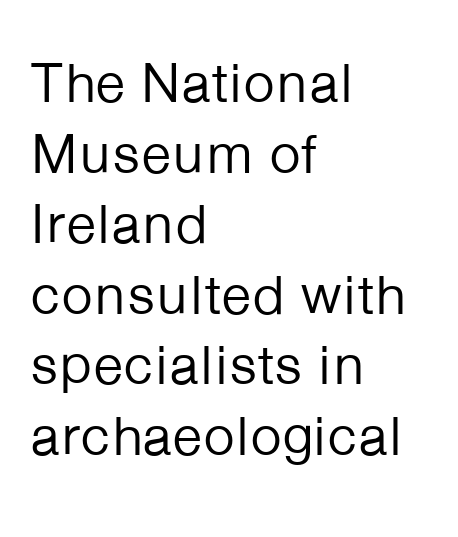
Q: Is the text bold? A: No.
Q: Is the text italic (slanted)? A: No, it is upright.
Q: Is the typeface a serif or a sans-serif typeface? A: Sans-serif.
Q: Is the text underlined? A: No.
Q: How is the paragraph aligned? A: Left-aligned.
Q: Is the spacing between letters normal or unusually wide? A: Normal.
Q: Is the spacing between lines tight, normal or loose? A: Normal.
Q: Width (condensed, normal, or wide)? A: Normal.
Q: Stroke contrast? A: Low.
Q: x-height? A: Medium.
Q: Monospaced? A: No.
